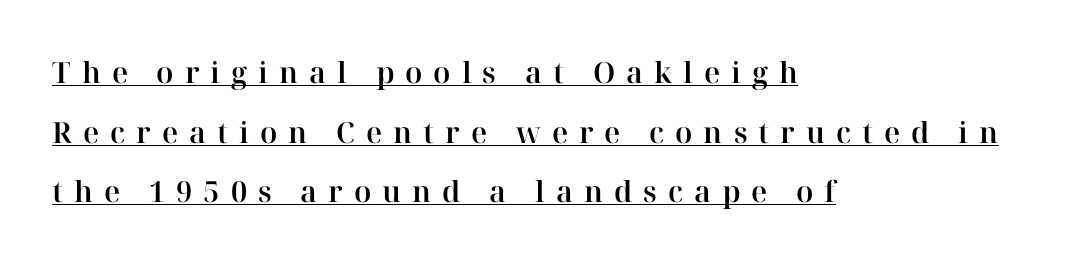
The image shows 29 px serif type, upright; set left-aligned, loose line spacing (2.06x), unusually wide letter spacing (+0.38 em), underlined; high stroke contrast and a medium x-height.
